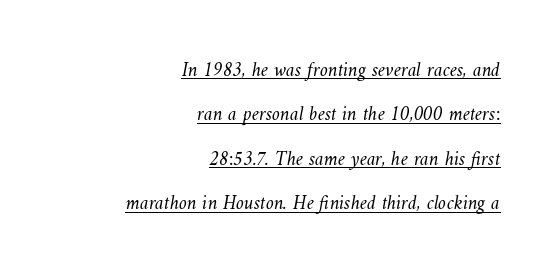
Q: Is the text bold? A: No.
Q: Is the text underlined? A: Yes.
Q: How is the paragraph aligned? A: Right-aligned.
Q: Is the spacing between letters normal or unusually wide? A: Normal.
Q: Is the spacing between lines tight, normal or loose? A: Loose.
